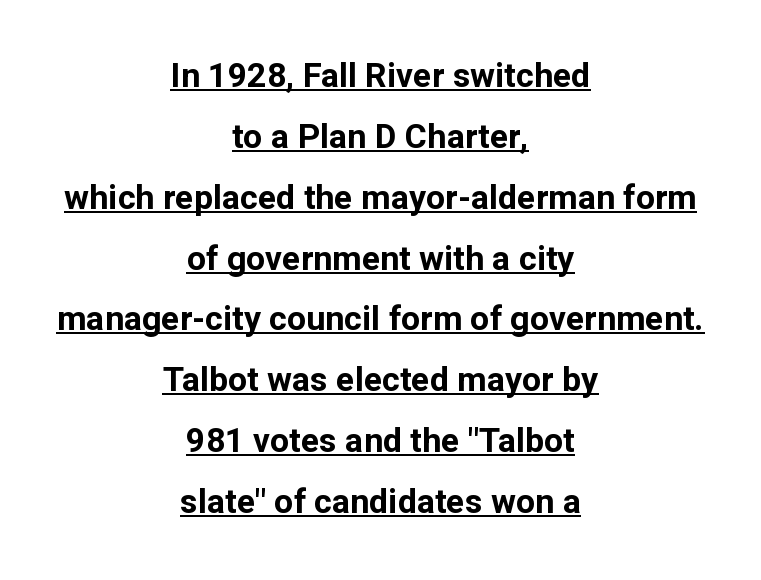
Q: Is the text bold? A: Yes.
Q: Is the text italic (slanted)? A: No, it is upright.
Q: Is the typeface a serif or a sans-serif typeface? A: Sans-serif.
Q: Is the text underlined? A: Yes.
Q: How is the paragraph aligned? A: Centered.
Q: Is the spacing between letters normal or unusually wide? A: Normal.
Q: Width (condensed, normal, or wide)? A: Normal.
Q: Stroke contrast? A: Low.
Q: x-height? A: Medium.
Q: Monospaced? A: No.
